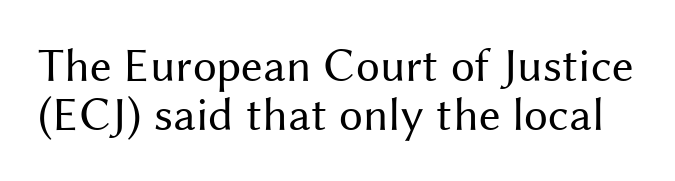
The image shows 48 px regular-weight sans-serif type, upright; set tight line spacing (1.03x), normal letter spacing, not underlined; medium stroke contrast and a medium x-height.
